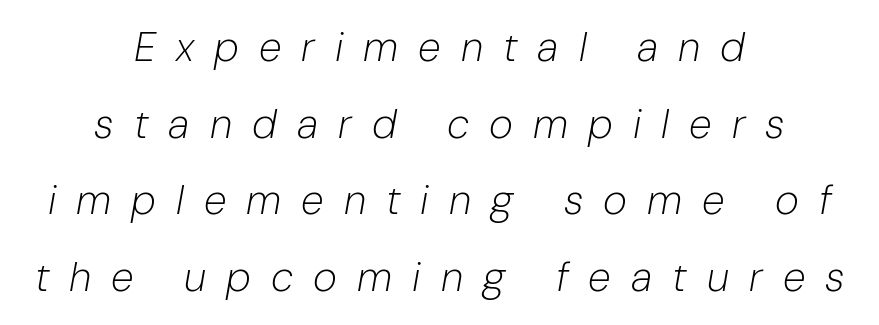
The rendering applies a slant to the glyphs. Typeset on center — no edge is straight. Letters rest on an invisible, unmarked baseline. Here the glyphs are tracked loosely, breaking word shapes into spaced letters. Compared with a typical body face, this is equally light or lighter still. Varying glyph widths throughout — classic text-font behaviour.
